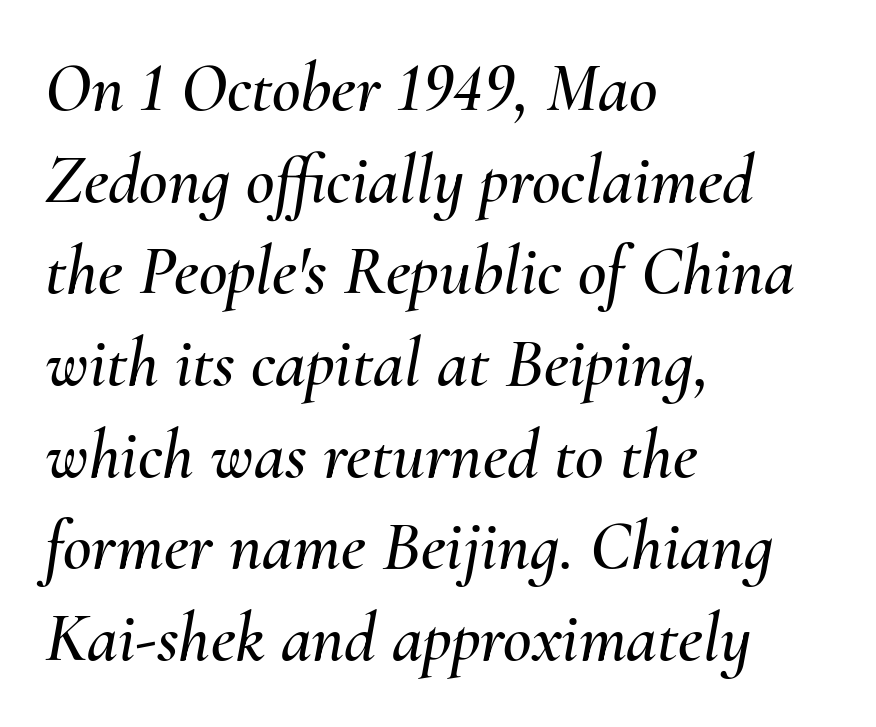
Q: Is the text italic (slanted)? A: Yes, it leans right by about 10 degrees.
Q: Is the text underlined? A: No.
Q: How is the paragraph aligned? A: Left-aligned.
Q: Is the spacing between letters normal or unusually wide? A: Normal.
Q: Is the spacing between lines tight, normal or loose? A: Normal.
Q: Width (condensed, normal, or wide)? A: Normal.
Q: Stroke contrast? A: Medium.
Q: x-height? A: Small.
Q: Monospaced? A: No.
